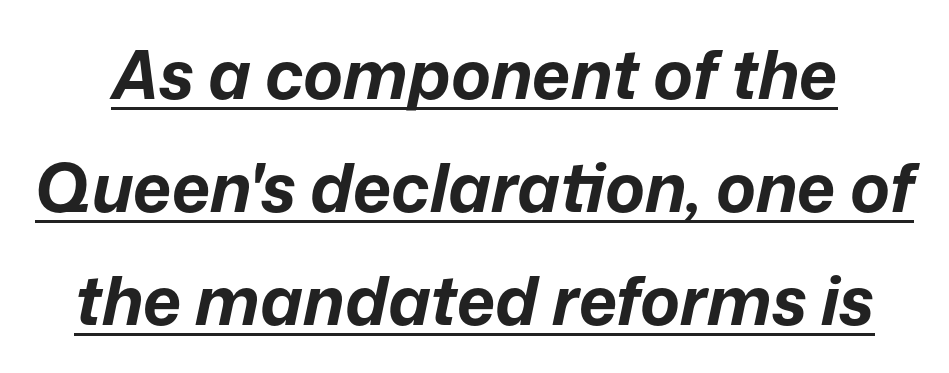
The image shows 67 px bold type, italic (leaning right); set normal line spacing (1.69x), normal letter spacing, underlined; low stroke contrast and a medium x-height.
